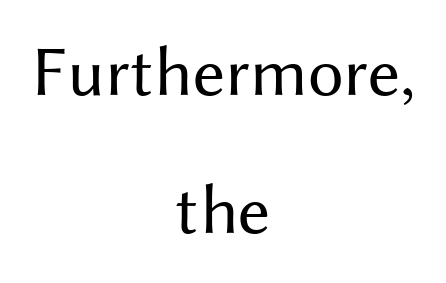
Nope, no serifs anywhere on these letters. Bold? No — there's no thickening of the strokes. Ordinary non-slanted type is in use. Look at the tracking — it's just the regular setting, nothing added. The block of text is sparse from top to bottom, with ample space between rows.
